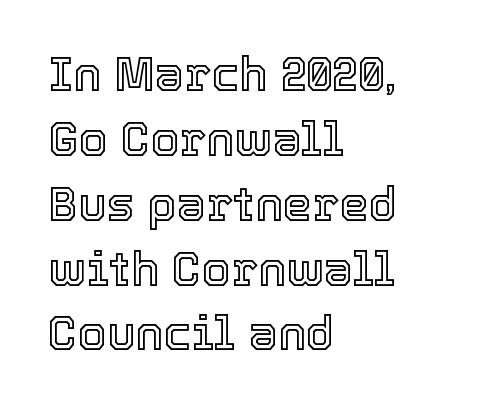
Q: Is the text italic (slanted)? A: No, it is upright.
Q: Is the text underlined? A: No.
Q: How is the paragraph aligned? A: Left-aligned.
Q: Is the spacing between letters normal or unusually wide? A: Normal.
Q: Is the spacing between lines tight, normal or loose? A: Normal.
Q: Width (condensed, normal, or wide)? A: Normal.
Q: x-height? A: Medium.
Q: Monospaced? A: No.
